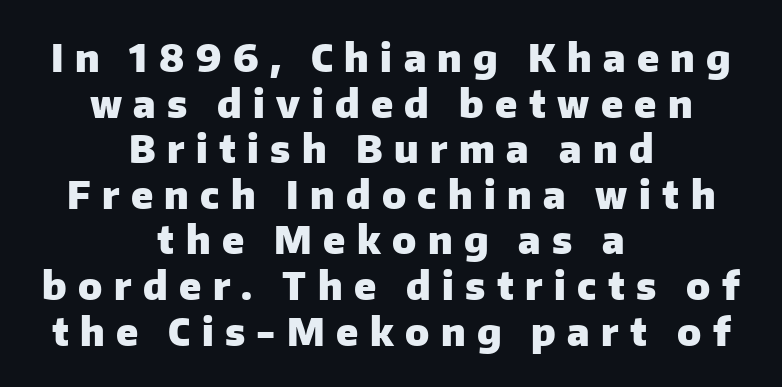
{"serif": "no", "italic": "no", "bold": "yes", "weight": "heavy", "width": "normal", "stroke_contrast": "low", "x_height": "medium", "monospaced": "no", "underline": "no", "align": "center", "line_spacing_ratio": 1.2, "letter_spacing": "wide", "letter_spacing_em": 0.3, "glyph_px": 38}
